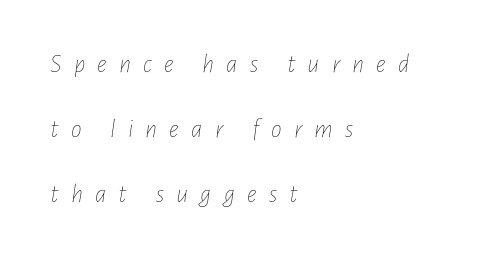
Q: Is the text bold? A: No.
Q: Is the text italic (slanted)? A: Yes, it leans right by about 7 degrees.
Q: Is the text underlined? A: No.
Q: How is the paragraph aligned? A: Left-aligned.
Q: Is the spacing between letters normal or unusually wide? A: Unusually wide.
Q: Is the spacing between lines tight, normal or loose? A: Loose.
